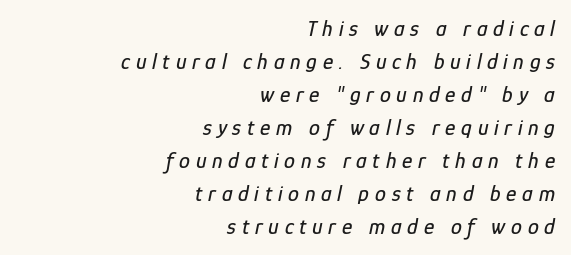
When letters slant like this, we call the style italic. The zone under the glyphs is completely vacant. Inter-character spacing is expanded well beyond the font's built-in metrics. What's the leading like? Ordinary, nothing unusual. Leftover space on each line is placed entirely before the opening word.
